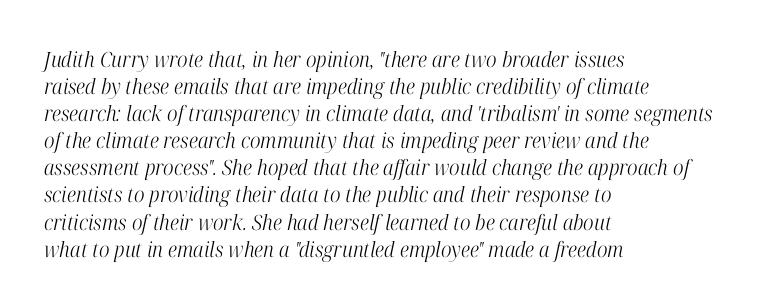
{"italic": "yes", "lean": "right", "slant_degrees": 12, "bold": "no", "underline": "no", "align": "left", "line_spacing": "normal", "line_spacing_ratio": 1.29, "letter_spacing": "normal", "letter_spacing_em": 0.0, "glyph_px": 21}
